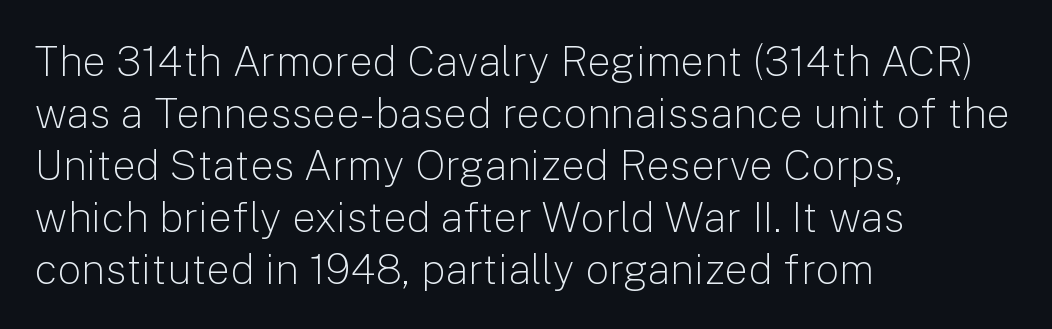
{"serif": "no", "italic": "no", "bold": "no", "weight": "light", "width": "normal", "stroke_contrast": "low", "x_height": "medium", "monospaced": "no", "underline": "no", "align": "left", "line_spacing_ratio": 1.24, "letter_spacing": "normal", "letter_spacing_em": 0.0, "glyph_px": 42}
